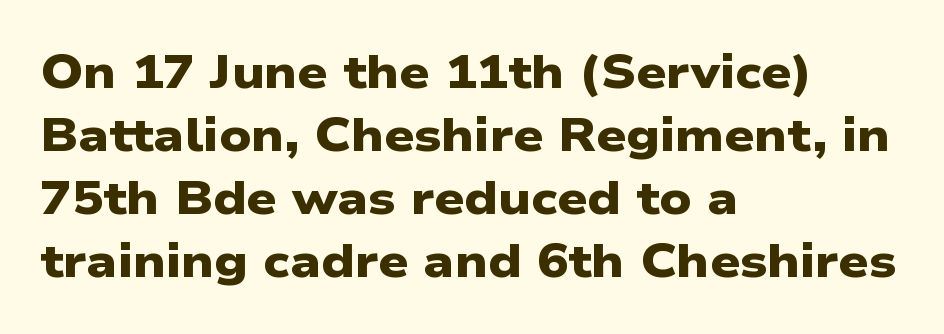
{"serif": "no", "bold": "yes", "weight": "heavy", "width": "wide", "stroke_contrast": "low", "x_height": "medium", "monospaced": "no", "underline": "no", "align": "left", "line_spacing": "normal", "line_spacing_ratio": 1.34, "letter_spacing": "normal", "letter_spacing_em": 0.0, "glyph_px": 47}
